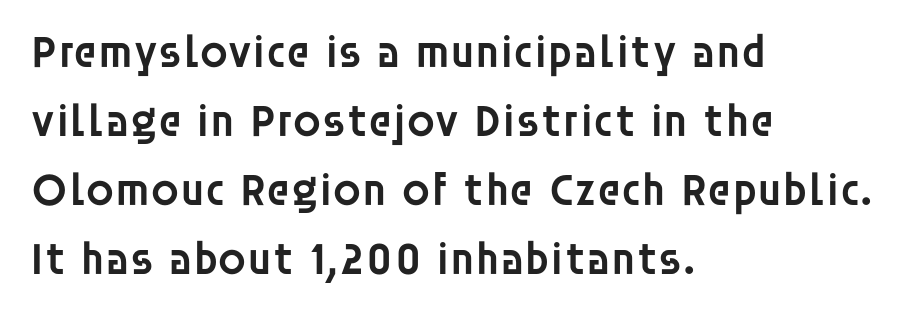
Q: Is the text bold? A: Semi-bold.
Q: Is the text italic (slanted)? A: No, it is upright.
Q: Is the typeface a serif or a sans-serif typeface? A: Sans-serif.
Q: Is the text underlined? A: No.
Q: How is the paragraph aligned? A: Left-aligned.
Q: Is the spacing between letters normal or unusually wide? A: Normal.
Q: Is the spacing between lines tight, normal or loose? A: Normal.
Q: Width (condensed, normal, or wide)? A: Normal.
Q: Stroke contrast? A: Low.
Q: x-height? A: Large.
Q: Monospaced? A: No.
